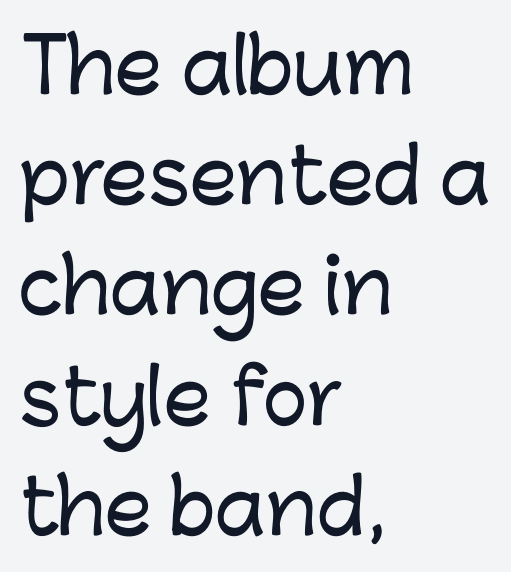
The image shows 75 px sans-serif type, upright; set left-aligned, normal line spacing (1.47x), normal letter spacing, not underlined; low stroke contrast and a medium x-height.
